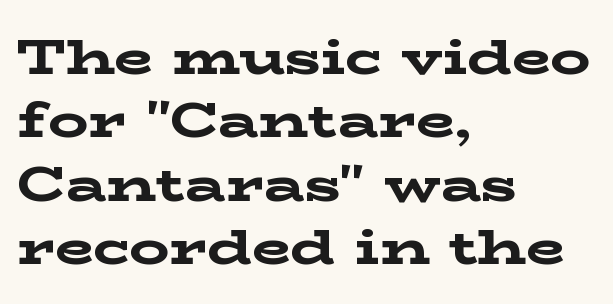
{"serif": "yes", "italic": "no", "bold": "yes", "weight": "bold", "width": "wide", "stroke_contrast": "low", "x_height": "medium", "monospaced": "no", "underline": "no", "align": "left", "line_spacing": "normal", "line_spacing_ratio": 1.27, "letter_spacing": "normal", "letter_spacing_em": 0.0, "glyph_px": 50}
